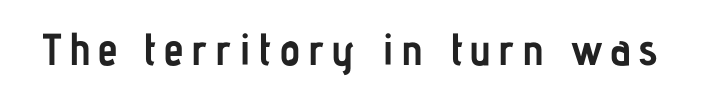
{"serif": "no", "italic": "no", "bold": "yes", "weight": "semibold", "width": "condensed", "stroke_contrast": "low", "x_height": "medium", "monospaced": "no", "underline": "no", "glyph_px": 45}
